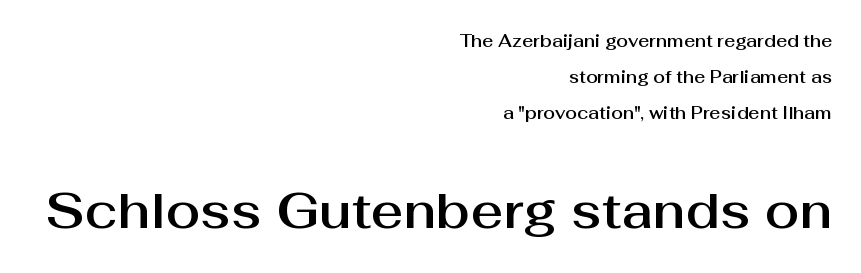
Q: Is the text italic (slanted)? A: No, it is upright.
Q: Is the typeface a serif or a sans-serif typeface? A: Sans-serif.
Q: Is the text underlined? A: No.
Q: How is the paragraph aligned? A: Right-aligned.
Q: Is the spacing between letters normal or unusually wide? A: Normal.
Q: Is the spacing between lines tight, normal or loose? A: Loose.
Q: Which block of text is set in a larger size, the first (top) or the second (bottom)? A: The second (bottom) one.
Q: Width (condensed, normal, or wide)? A: Normal.
Q: Stroke contrast? A: Medium.
Q: x-height? A: Medium.
Q: Monospaced? A: No.
